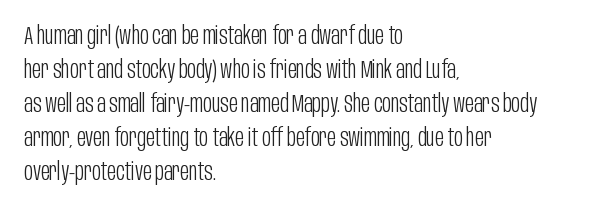
Just letters on the line, the space beneath them empty. The lines sit at an ordinary, default distance from one another. Reading down the block, your eye returns to a fixed left position each line. Think standard paragraph weight, or any step lighter than that.
